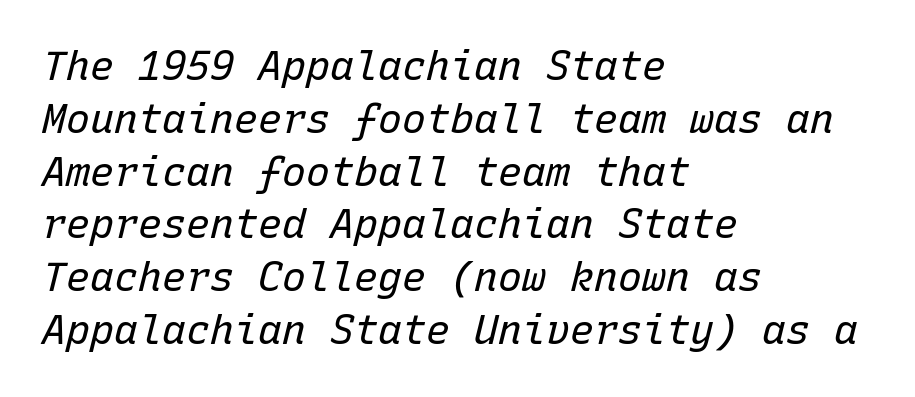
Q: Is the text bold? A: No.
Q: Is the text italic (slanted)? A: Yes, it leans right by about 15 degrees.
Q: Is the text underlined? A: No.
Q: How is the paragraph aligned? A: Left-aligned.
Q: Is the spacing between letters normal or unusually wide? A: Normal.
Q: Is the spacing between lines tight, normal or loose? A: Normal.
Q: Width (condensed, normal, or wide)? A: Normal.
Q: Stroke contrast? A: Low.
Q: x-height? A: Medium.
Q: Monospaced? A: Yes.
